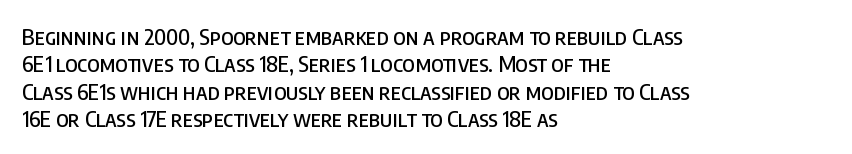
The lines are quadded left. Bare-footed words on every line. Notice how the stems are strictly vertical — no italics here. The gaps between neighbouring characters are ordinary and unremarkable.
